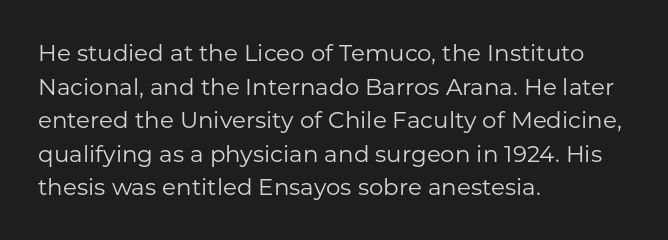
The image shows 23 px text type, upright; set left-aligned, normal line spacing (1.46x), normal letter spacing, not underlined.
